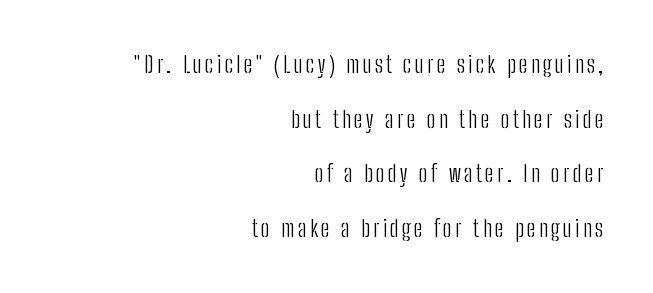
The image shows 23 px text type, upright; set right-aligned, loose line spacing (2.38x), not underlined.
